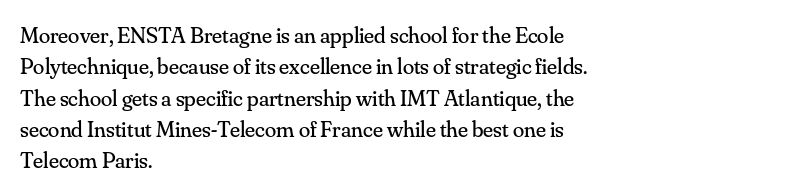
The image shows 23 px text type, upright; set left-aligned, normal line spacing (1.36x), normal letter spacing, not underlined.
